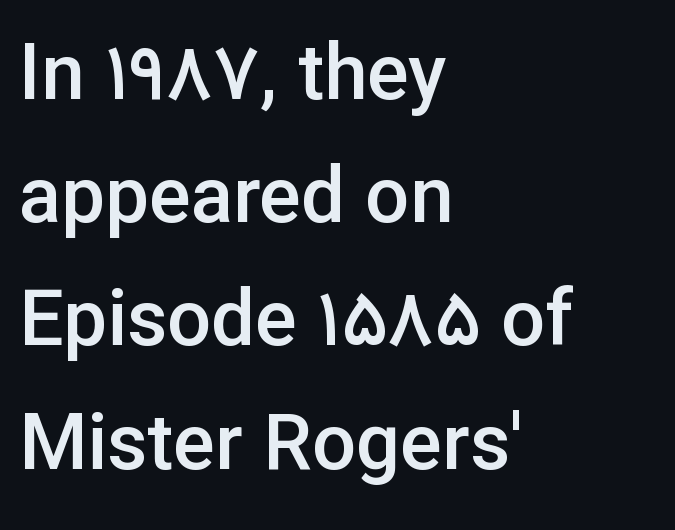
Q: Is the text bold? A: Semi-bold.
Q: Is the text italic (slanted)? A: No, it is upright.
Q: Is the typeface a serif or a sans-serif typeface? A: Sans-serif.
Q: Is the text underlined? A: No.
Q: How is the paragraph aligned? A: Left-aligned.
Q: Is the spacing between letters normal or unusually wide? A: Normal.
Q: Is the spacing between lines tight, normal or loose? A: Normal.
Q: Width (condensed, normal, or wide)? A: Normal.
Q: Stroke contrast? A: Low.
Q: x-height? A: Medium.
Q: Monospaced? A: No.
